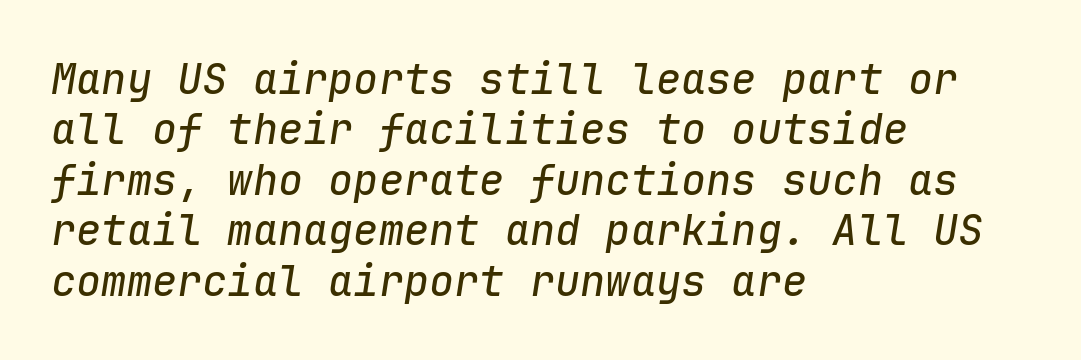
The image shows 42 px text type, italic (leaning right), monospaced; set left-aligned, line spacing 1.2x, normal letter spacing, not underlined; low stroke contrast and a medium x-height.
